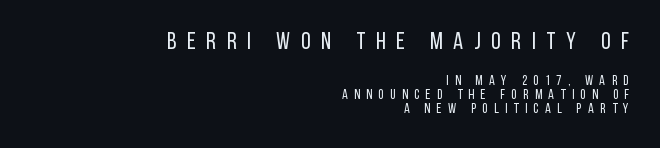
This is not heavy type; no bold has been used. A student would notice the top passage is typeset larger than what follows. This rendering features lettering with no underline. In terms of posture, this sample is upright. Tightly led — the rows are bunched.
